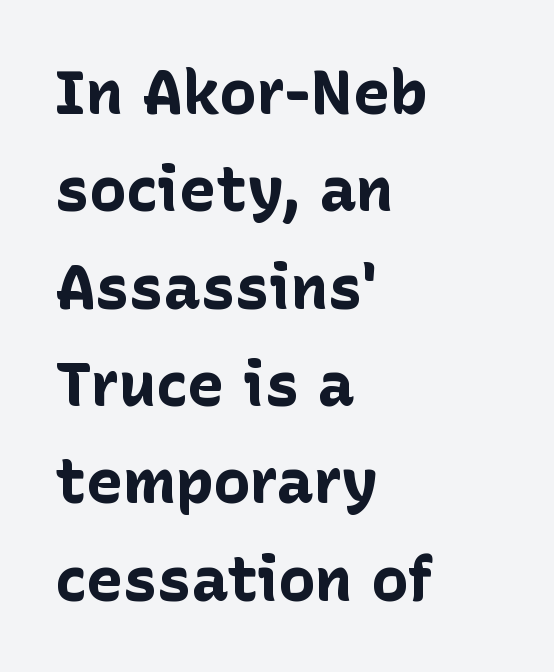
Caption: bold face, heavy strokes. When letters stand straight like this, we call the style roman or upright. Type without underlining. Nothing unusual about the tracking: characters are spaced as the font intends.
